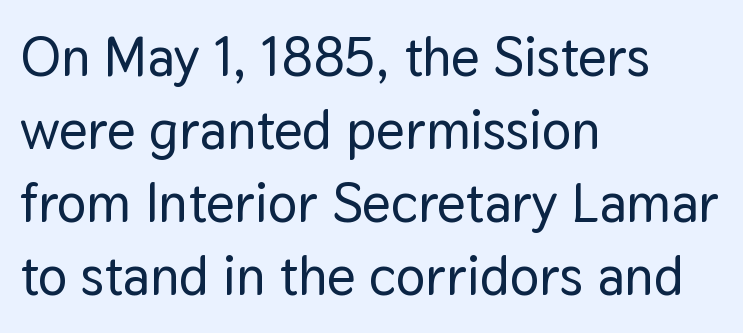
Q: Is the text italic (slanted)? A: No, it is upright.
Q: Is the typeface a serif or a sans-serif typeface? A: Sans-serif.
Q: Is the text underlined? A: No.
Q: How is the paragraph aligned? A: Left-aligned.
Q: Is the spacing between letters normal or unusually wide? A: Normal.
Q: Is the spacing between lines tight, normal or loose? A: Normal.
Q: Width (condensed, normal, or wide)? A: Normal.
Q: Stroke contrast? A: Low.
Q: x-height? A: Medium.
Q: Monospaced? A: No.
